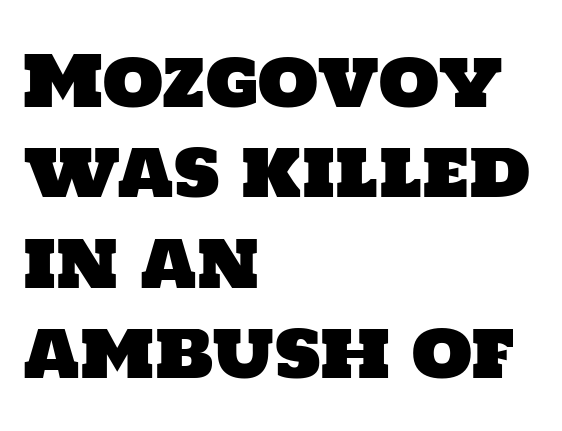
The image shows 70 px sans-serif type; set left-aligned, normal line spacing (1.29x), normal letter spacing, not underlined; low stroke contrast and a large x-height.
